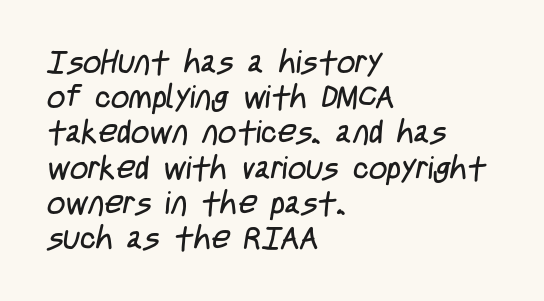
The image shows 32 px regular-weight, condensed sans-serif type; set left-aligned, tight line spacing (1.1x), normal letter spacing, not underlined; low stroke contrast and a large x-height.
